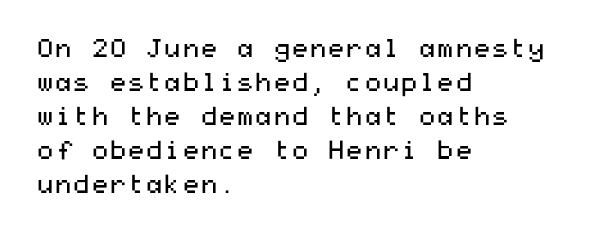
Descenders are the only things crossing below the line. All the whitespace from short lines collects on the right. Characters remain perfectly vertical along every line. The letters sit at their default tracking, neither squeezed nor spread.
